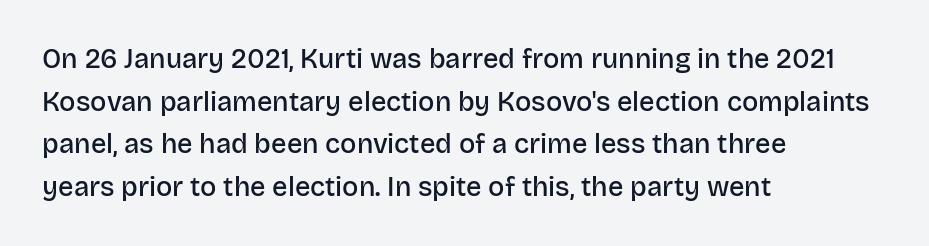
The image shows 27 px text type, upright; set left-aligned, normal line spacing (1.58x), normal letter spacing, not underlined.
